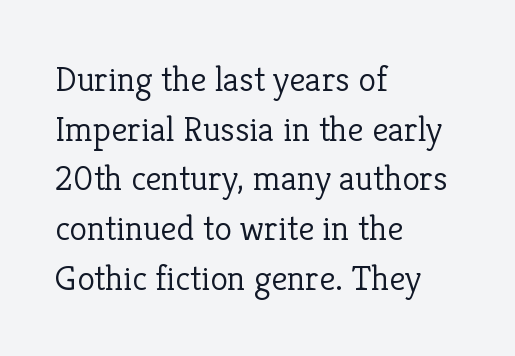
{"serif": "yes", "italic": "no", "bold": "no", "weight": "light", "width": "normal", "stroke_contrast": "low", "x_height": "medium", "monospaced": "no", "underline": "no", "align": "left", "line_spacing": "normal", "line_spacing_ratio": 1.38, "letter_spacing": "normal", "letter_spacing_em": 0.0, "glyph_px": 36}
